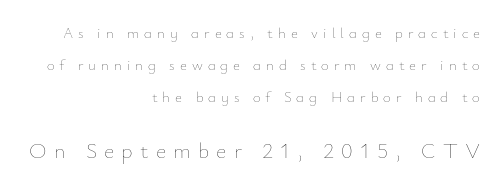
The cut favours lightness, reaching ordinary text weight at its darkest. If you drew a line through each stem, it would be perfectly vertical. The second block has been scaled up relative to the first. The rag falls on the left side of this text block.
